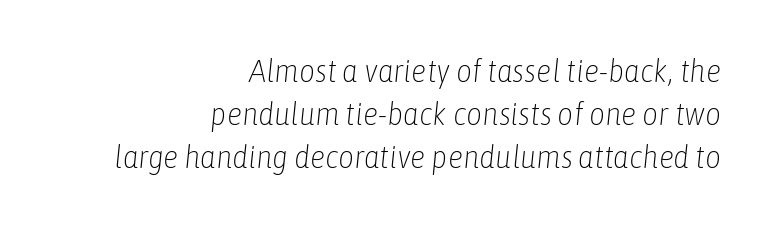
Q: Is the text bold? A: No.
Q: Is the text italic (slanted)? A: Yes, it leans right by about 6 degrees.
Q: Is the text underlined? A: No.
Q: How is the paragraph aligned? A: Right-aligned.
Q: Is the spacing between letters normal or unusually wide? A: Normal.
Q: Is the spacing between lines tight, normal or loose? A: Normal.
Q: Width (condensed, normal, or wide)? A: Condensed.
Q: Stroke contrast? A: Low.
Q: x-height? A: Medium.
Q: Monospaced? A: No.
